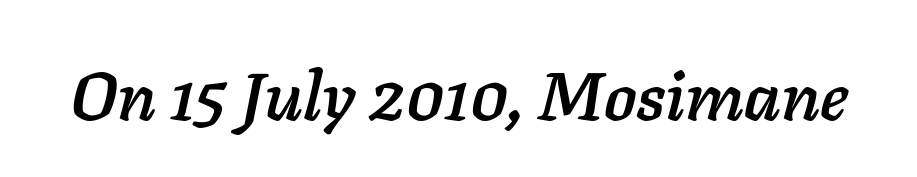
Q: Is the text italic (slanted)? A: Yes, it leans right by about 11 degrees.
Q: Is the text underlined? A: No.
Q: Is the spacing between letters normal or unusually wide? A: Normal.
Q: Width (condensed, normal, or wide)? A: Normal.
Q: Stroke contrast? A: Low.
Q: x-height? A: Medium.
Q: Monospaced? A: No.
